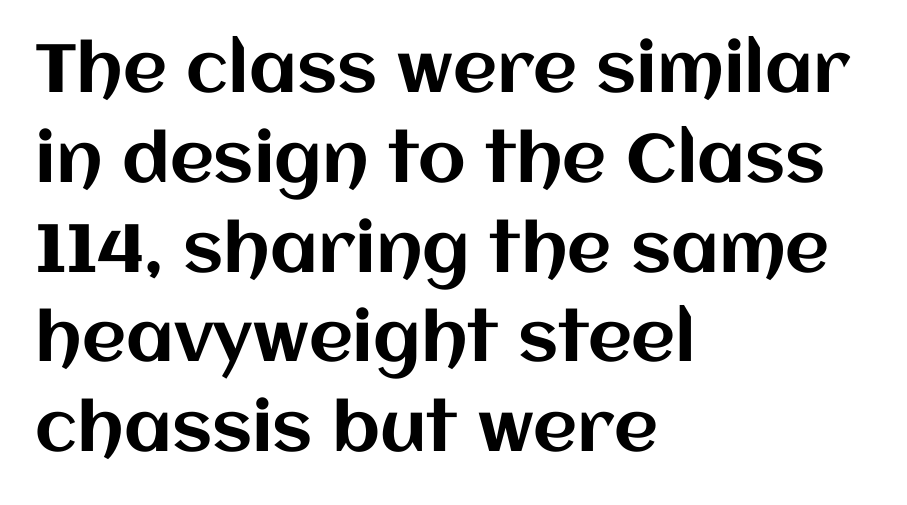
Nothing unusual about the tracking: characters are spaced as the font intends. The paragraph has a hard left edge and a soft right edge. Horizontal bands of white between lines are of average thickness. The font's upright variant was chosen for this text.
